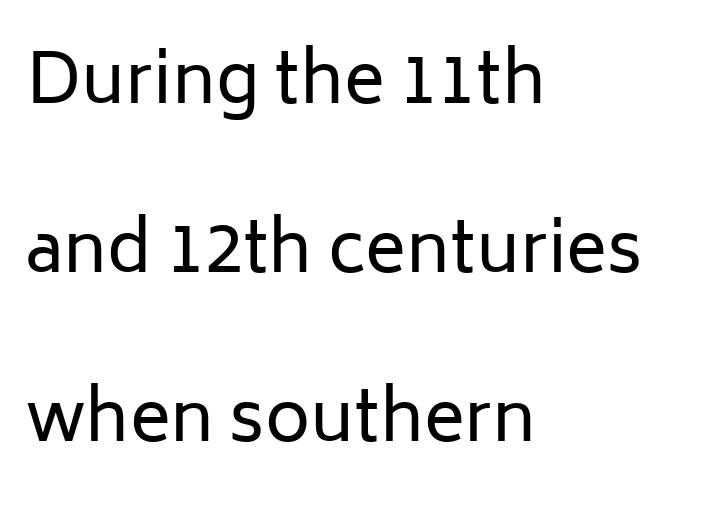
{"serif": "no", "italic": "no", "bold": "no", "weight": "regular", "width": "normal", "stroke_contrast": "low", "x_height": "medium", "monospaced": "no", "underline": "no", "align": "left", "line_spacing": "loose", "line_spacing_ratio": 2.45, "letter_spacing": "normal", "letter_spacing_em": 0.0, "glyph_px": 69}
